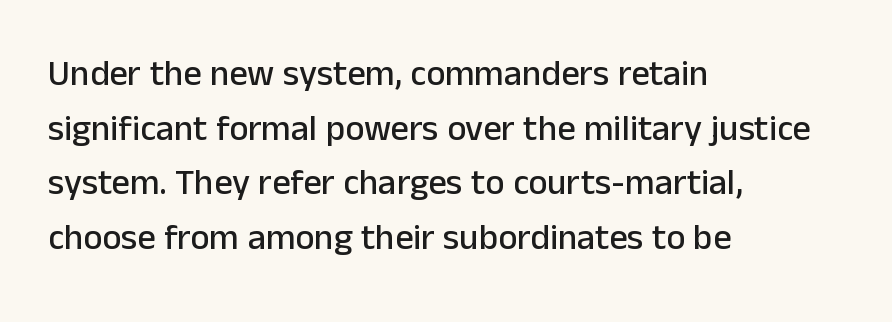
Which margin do the lines hug? The left one — the right edge is uneven. Observe the ordinary spacing: letters are neighbours, not strangers. Each new line begins a customary step beneath the previous one. Just letters on the line, the space beneath them empty. Do the characters align in a grid? No, the font is proportional. The face used here is a sans, in the tradition of grotesques and geometrics.
